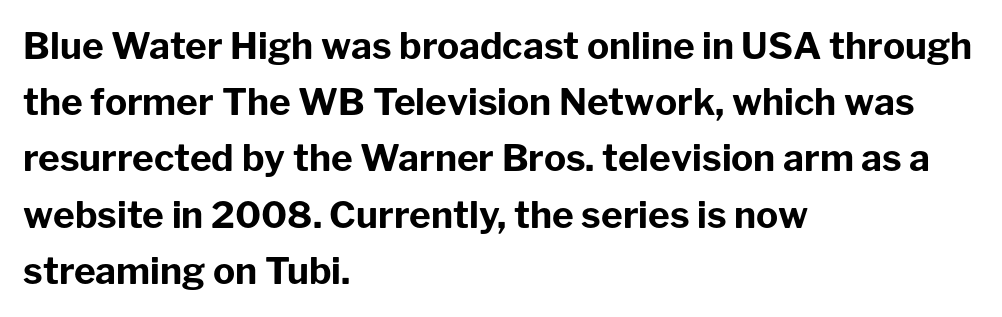
Q: Is the text bold? A: Yes.
Q: Is the text italic (slanted)? A: No, it is upright.
Q: Is the typeface a serif or a sans-serif typeface? A: Sans-serif.
Q: Is the text underlined? A: No.
Q: How is the paragraph aligned? A: Left-aligned.
Q: Is the spacing between letters normal or unusually wide? A: Normal.
Q: Is the spacing between lines tight, normal or loose? A: Normal.
Q: Width (condensed, normal, or wide)? A: Normal.
Q: Stroke contrast? A: Low.
Q: x-height? A: Medium.
Q: Monospaced? A: No.
